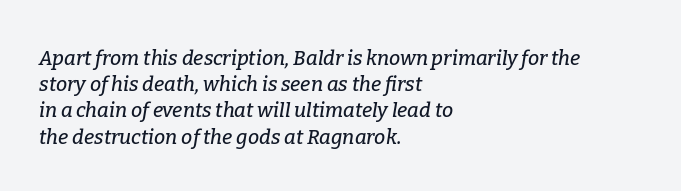
Nobody touched the tracking dial on this one. The space directly below the letters is spotless. The rendering applies a slant to the glyphs. Leading: standard. Notice how the passage keeps a crisp vertical edge on the left only.
